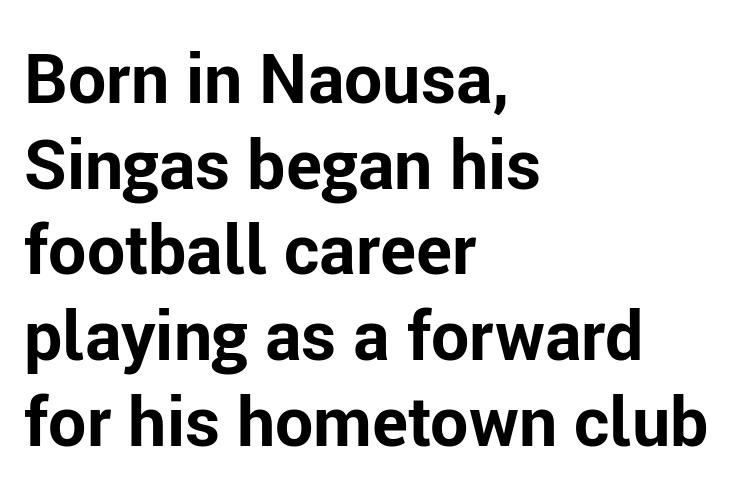
The image shows 68 px bold sans-serif type, upright; set left-aligned, normal line spacing (1.26x), normal letter spacing, not underlined; low stroke contrast and a medium x-height.
